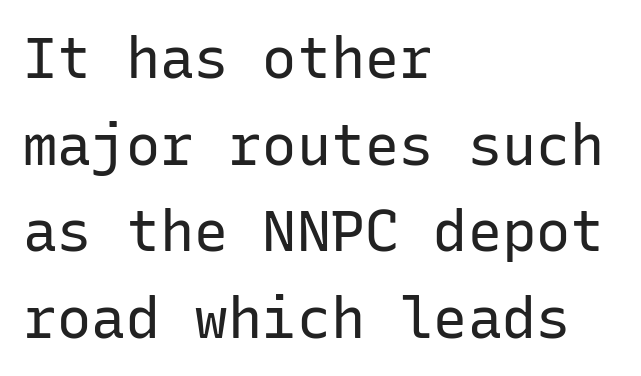
The image shows 57 px regular-weight sans-serif type, upright, monospaced; set left-aligned, normal line spacing (1.52x), normal letter spacing, not underlined; low stroke contrast and a medium x-height.
